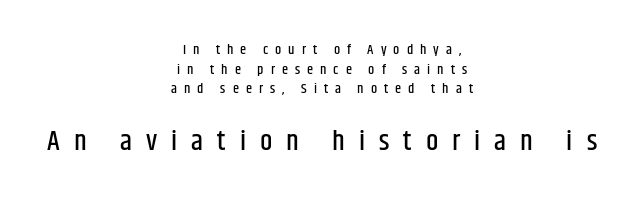
Reading down the column, the eye jumps a familiar distance to each next line. Reading top to bottom, the characters get bigger at the block break. These lines are centered, leaving both edges ragged. Stroke terminals: plain, sans-serif. The letters advance in unequal steps, a hallmark of proportional type. Decoration check: the copy has no underline.
